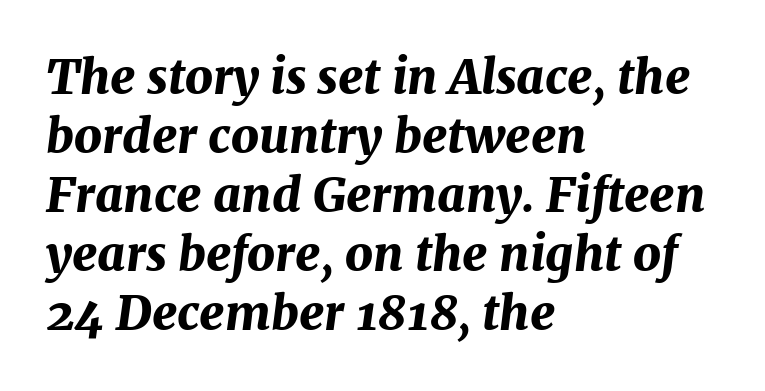
The image shows 48 px bold type, italic (leaning right); set left-aligned, line spacing 1.23x, normal letter spacing, not underlined; medium stroke contrast and a medium x-height.
